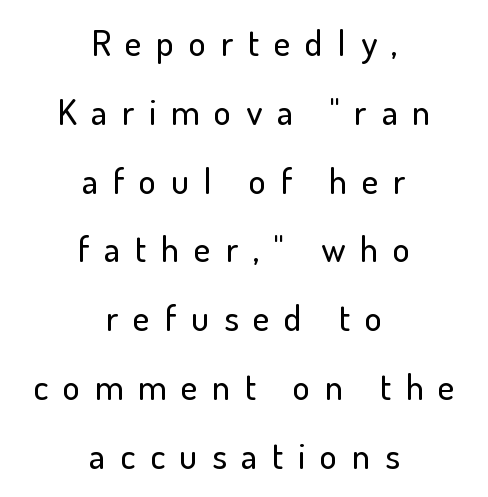
{"serif": "no", "italic": "no", "width": "normal", "stroke_contrast": "low", "x_height": "small", "monospaced": "no", "underline": "no", "align": "center", "line_spacing": "loose", "line_spacing_ratio": 1.91, "letter_spacing": "wide", "letter_spacing_em": 0.41, "glyph_px": 36}
